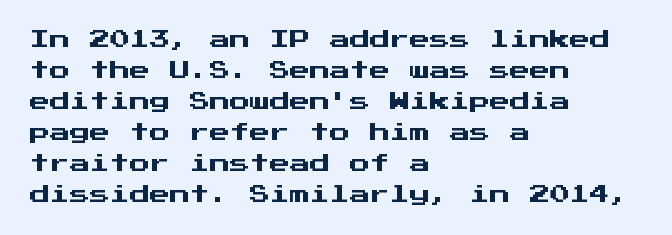
{"italic": "no", "underline": "no", "align": "left", "line_spacing": "normal", "line_spacing_ratio": 1.55, "letter_spacing": "normal", "letter_spacing_em": 0.0, "glyph_px": 20}
